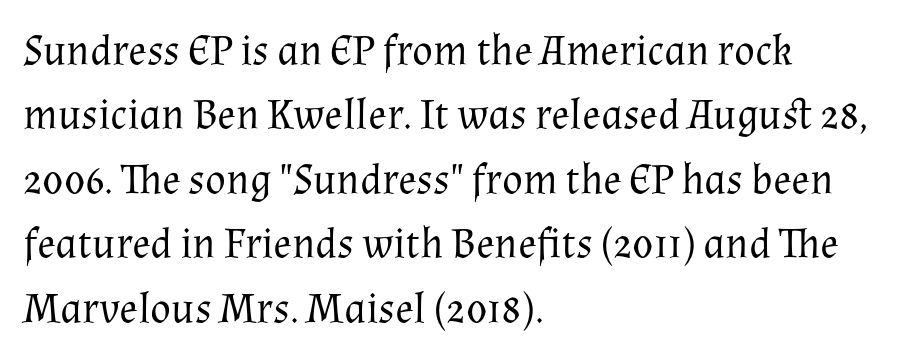
Q: Is the text bold? A: No.
Q: Is the text italic (slanted)? A: No, it is upright.
Q: Is the typeface a serif or a sans-serif typeface? A: Serif.
Q: Is the text underlined? A: No.
Q: How is the paragraph aligned? A: Left-aligned.
Q: Is the spacing between letters normal or unusually wide? A: Normal.
Q: Is the spacing between lines tight, normal or loose? A: Normal.
Q: Width (condensed, normal, or wide)? A: Normal.
Q: Stroke contrast? A: Medium.
Q: x-height? A: Medium.
Q: Monospaced? A: No.
